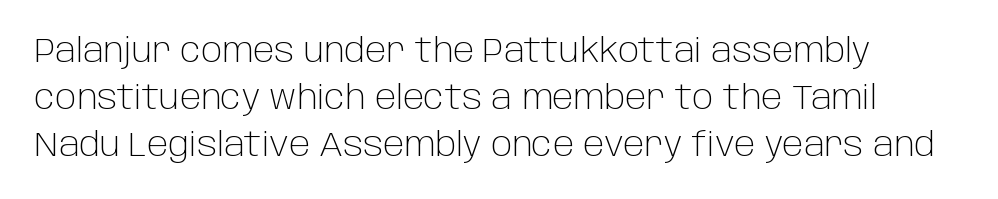
The image shows 33 px light sans-serif type, upright; set left-aligned, normal line spacing (1.42x), normal letter spacing, not underlined; low stroke contrast and a large x-height.
